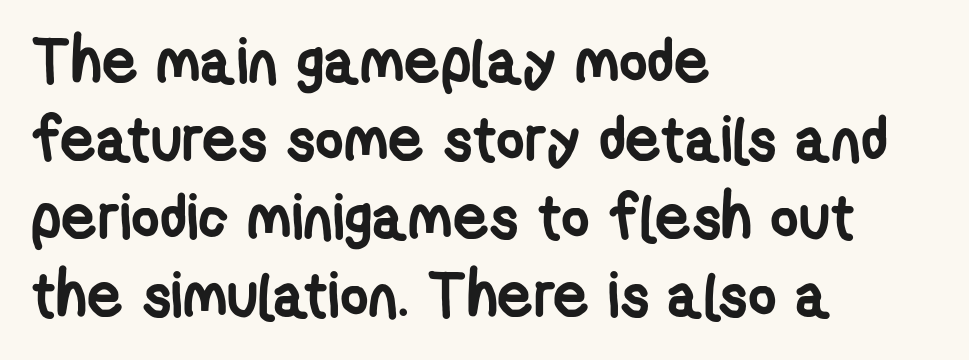
{"serif": "no", "bold": "yes", "weight": "semibold", "width": "condensed", "stroke_contrast": "low", "x_height": "medium", "monospaced": "no", "underline": "no", "align": "left", "line_spacing": "normal", "line_spacing_ratio": 1.26, "letter_spacing": "normal", "letter_spacing_em": 0.0, "glyph_px": 62}
